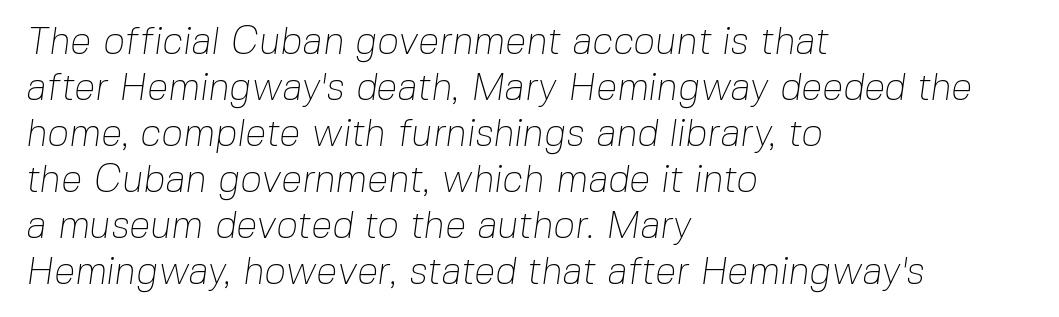
The passage shown has conventional tracking throughout. Is this a fixed-width face? No — the glyphs have proportional, varying widths. Does the type have serifs? No, each stem ends abruptly. The font sits on the lighter half of the weight spectrum, regular included. Leftover space on each line is placed entirely after the last word. Has an underline been added? It has not.
